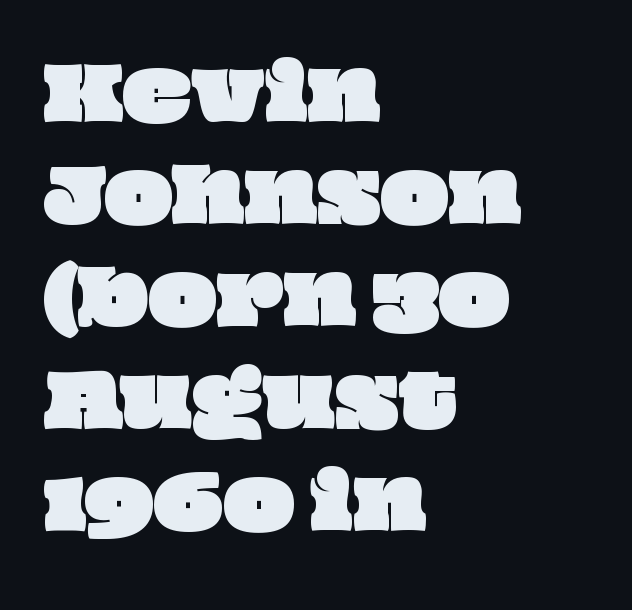
Students, observe: this is what conventionally led text looks like. A typesetter would call this proportional, since set widths differ per character. The space beneath each line is pristine and unruled. Caption: multi-line text, flush left, ragged right. Honestly, the letter spacing is just normal — you wouldn't notice it.
